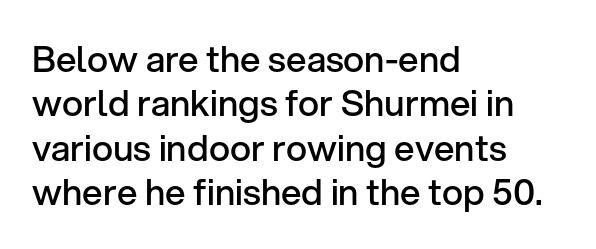
{"serif": "no", "italic": "no", "bold": "semi", "weight": "semibold", "width": "normal", "stroke_contrast": "low", "x_height": "medium", "monospaced": "no", "underline": "no", "align": "left", "line_spacing_ratio": 1.23, "letter_spacing": "normal", "letter_spacing_em": 0.0, "glyph_px": 36}
